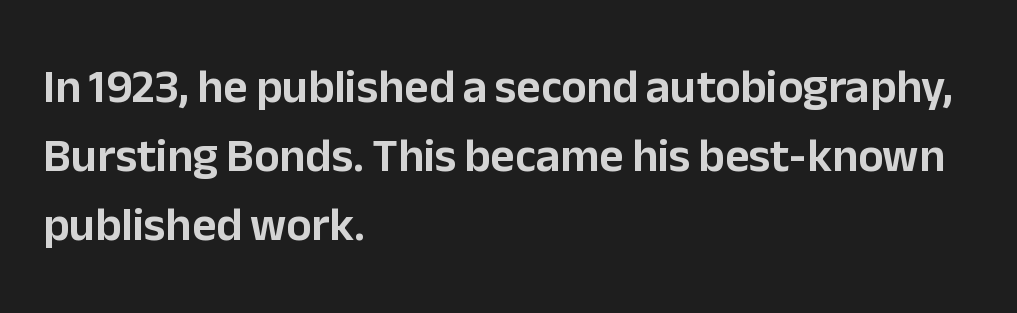
Reading down the block, your eye returns to a fixed left position each line. Descenders hang freely into open space. Compared with typical paragraphs, the rows here are spaced about the same. Do the characters align in a grid? No, the font is proportional.
